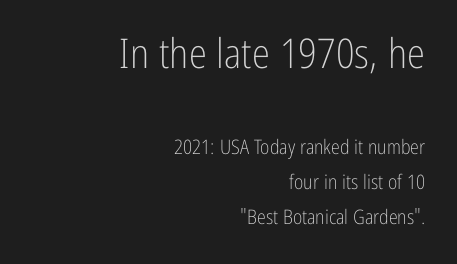
The image shows 41 px light, condensed sans-serif type, upright; set right-aligned, line spacing 1.74x, normal letter spacing, not underlined; the first (top) block is 2.05x larger; low stroke contrast and a medium x-height.
